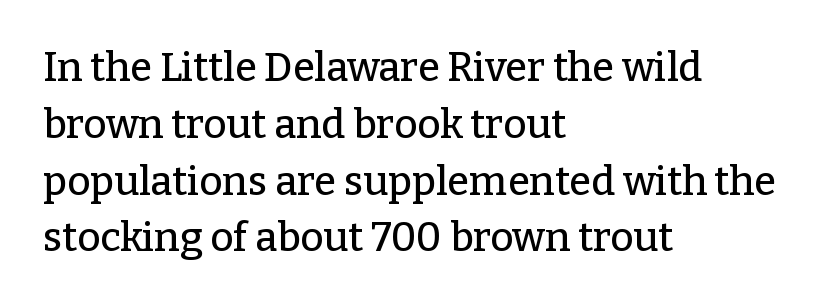
Q: Is the text italic (slanted)? A: No, it is upright.
Q: Is the typeface a serif or a sans-serif typeface? A: Serif.
Q: Is the text underlined? A: No.
Q: How is the paragraph aligned? A: Left-aligned.
Q: Is the spacing between letters normal or unusually wide? A: Normal.
Q: Is the spacing between lines tight, normal or loose? A: Normal.
Q: Width (condensed, normal, or wide)? A: Normal.
Q: Stroke contrast? A: Low.
Q: x-height? A: Medium.
Q: Monospaced? A: No.
